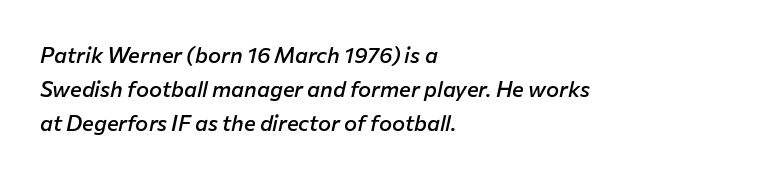
Bold? Not quite — semibold, heavier than regular but stopping short. Line spacing here is normal. The text block is weighted toward the left margin, trailing off unevenly rightward. The strip under each line holds only bare page. Words appear dense and cohesive because spacing is normal.
